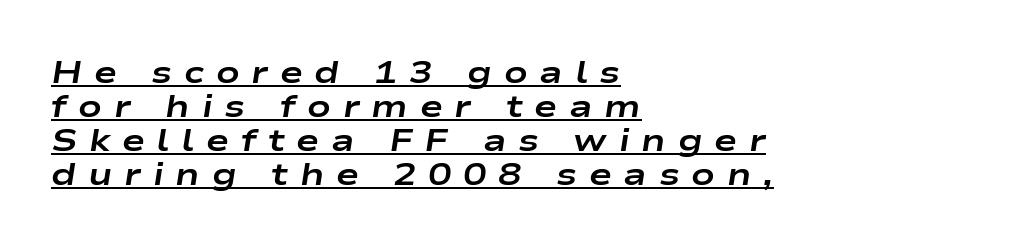
Q: Is the text bold? A: Yes.
Q: Is the text italic (slanted)? A: Yes, it leans right by about 9 degrees.
Q: Is the text underlined? A: Yes.
Q: How is the paragraph aligned? A: Left-aligned.
Q: Is the spacing between letters normal or unusually wide? A: Unusually wide.
Q: Is the spacing between lines tight, normal or loose? A: Tight.
Q: Width (condensed, normal, or wide)? A: Wide.
Q: Stroke contrast? A: Low.
Q: x-height? A: Medium.
Q: Monospaced? A: No.
